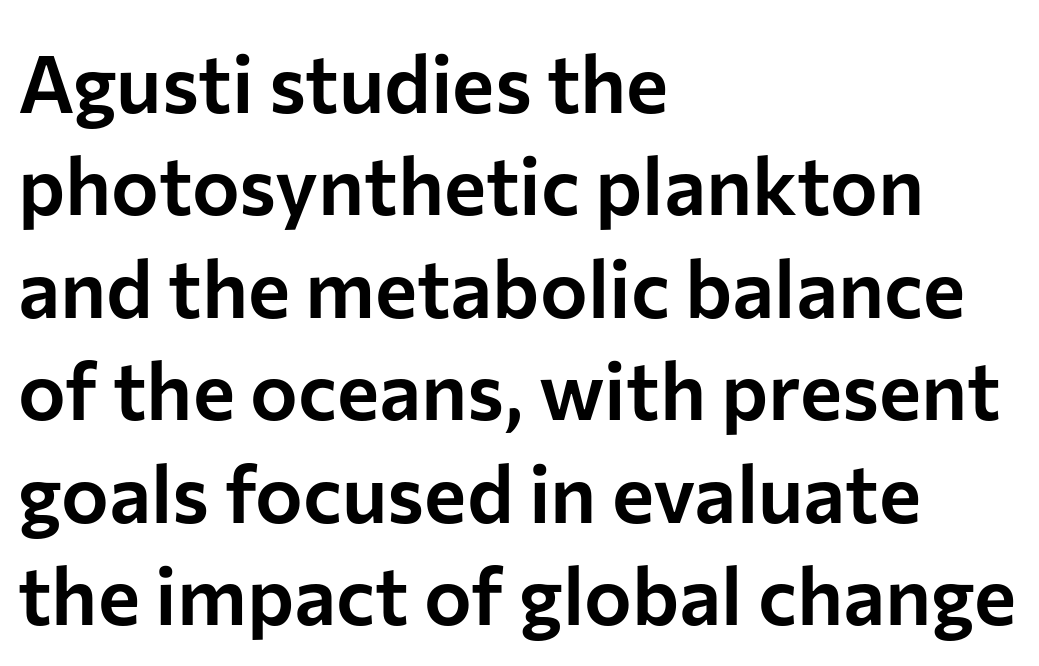
{"serif": "no", "italic": "no", "width": "normal", "stroke_contrast": "low", "x_height": "medium", "monospaced": "no", "underline": "no", "align": "left", "line_spacing": "normal", "line_spacing_ratio": 1.28, "letter_spacing": "normal", "letter_spacing_em": 0.0, "glyph_px": 80}
